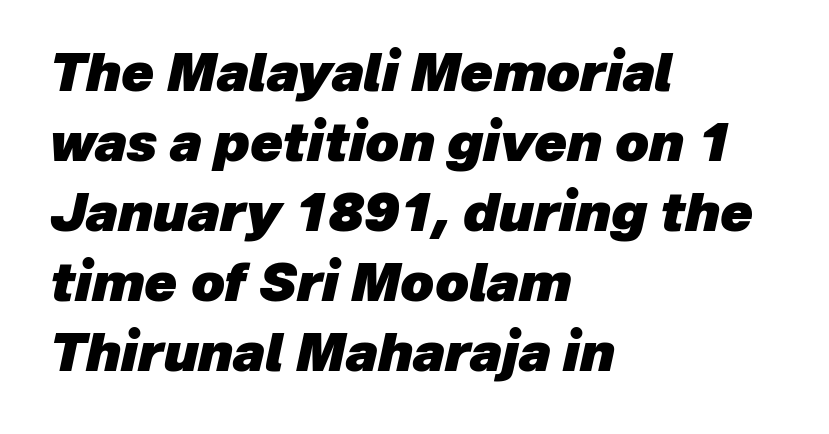
Q: Is the text bold? A: Yes.
Q: Is the text italic (slanted)? A: Yes, it leans right by about 12 degrees.
Q: Is the text underlined? A: No.
Q: How is the paragraph aligned? A: Left-aligned.
Q: Is the spacing between letters normal or unusually wide? A: Normal.
Q: Is the spacing between lines tight, normal or loose? A: Normal.
Q: Width (condensed, normal, or wide)? A: Normal.
Q: Stroke contrast? A: Low.
Q: x-height? A: Medium.
Q: Monospaced? A: No.
